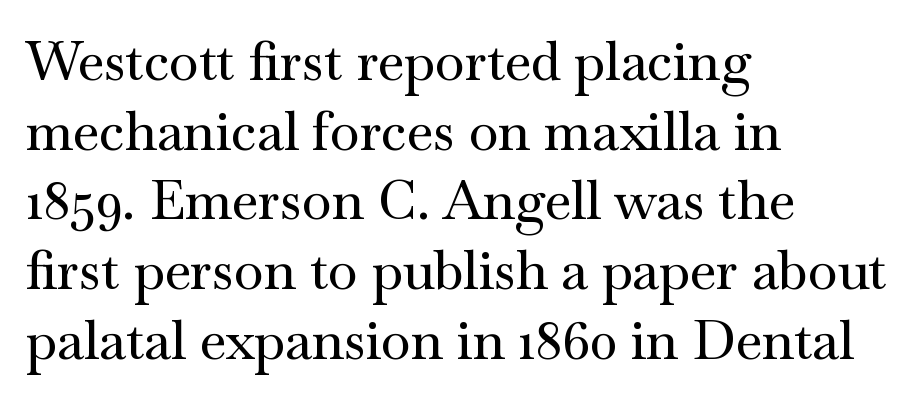
{"serif": "yes", "italic": "no", "width": "wide", "stroke_contrast": "medium", "x_height": "small", "monospaced": "no", "underline": "no", "align": "left", "line_spacing": "normal", "line_spacing_ratio": 1.29, "letter_spacing": "normal", "letter_spacing_em": 0.0, "glyph_px": 54}
